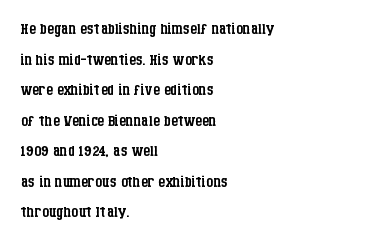
Here the glyphs are tracked normally, forming tight word shapes. This sample keeps an unexceptional amount of space between lines. Every character sits straight up, as roman type does. Each stroke keeps to a modest, everyday thickness or less. This rendering uses left alignment, leaving the right contour irregular. Descenders are the only things crossing below the line.
